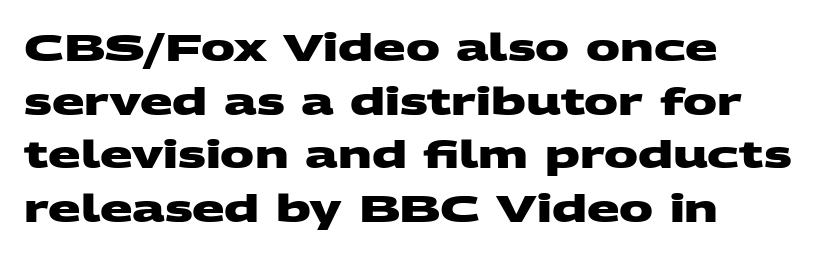
{"serif": "no", "bold": "yes", "weight": "heavy", "width": "wide", "stroke_contrast": "medium", "x_height": "large", "monospaced": "no", "underline": "no", "align": "left", "line_spacing": "normal", "line_spacing_ratio": 1.41, "letter_spacing": "normal", "letter_spacing_em": 0.0, "glyph_px": 38}
